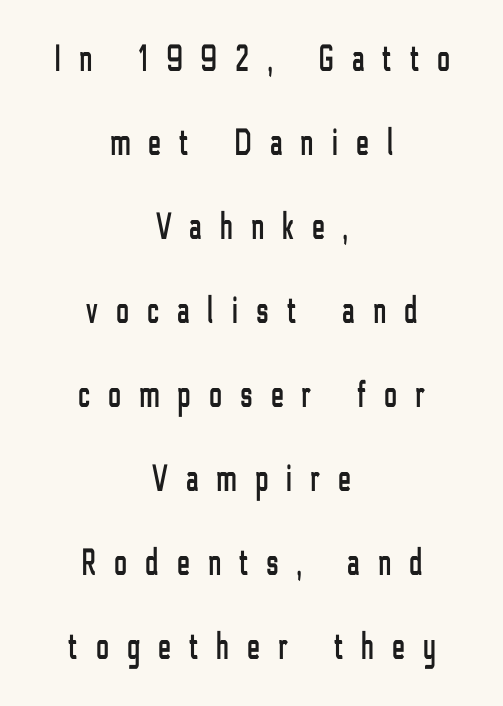
The image shows 38 px condensed sans-serif type, upright; set centered, loose line spacing (2.21x), unusually wide letter spacing (+0.49 em), not underlined; low stroke contrast and a medium x-height.
